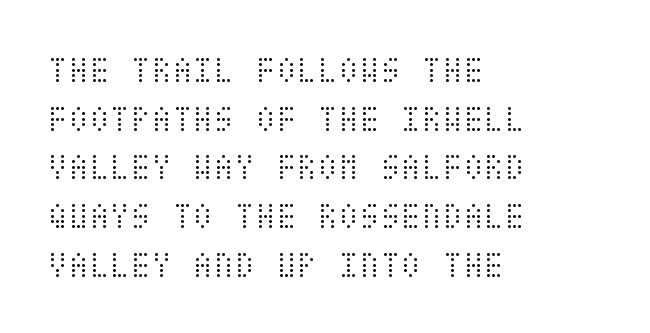
{"italic": "no", "bold": "no", "weight": "light", "width": "condensed", "stroke_contrast": "medium", "x_height": "large", "underline": "no", "align": "left", "line_spacing": "normal", "line_spacing_ratio": 1.28, "letter_spacing": "normal", "letter_spacing_em": 0.0, "glyph_px": 38}
